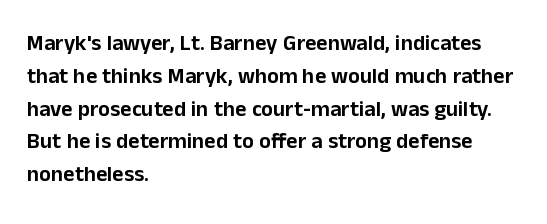
{"italic": "no", "underline": "no", "align": "left", "line_spacing": "normal", "line_spacing_ratio": 1.49, "letter_spacing": "normal", "letter_spacing_em": 0.0, "glyph_px": 22}
